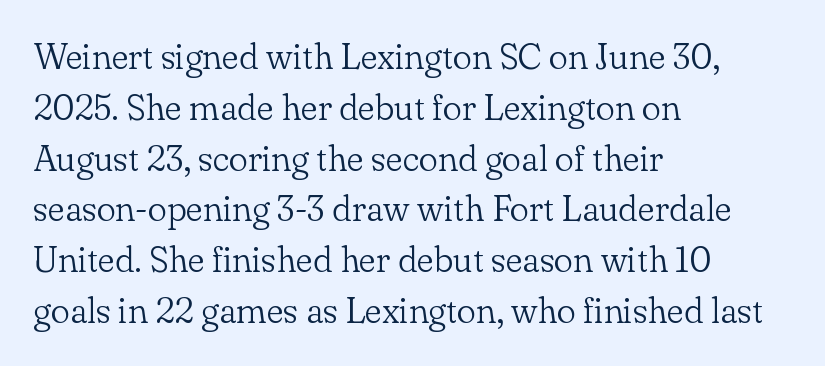
The image shows 36 px light serif type, upright; set left-aligned, normal line spacing (1.41x), normal letter spacing, not underlined; low stroke contrast and a small x-height.
